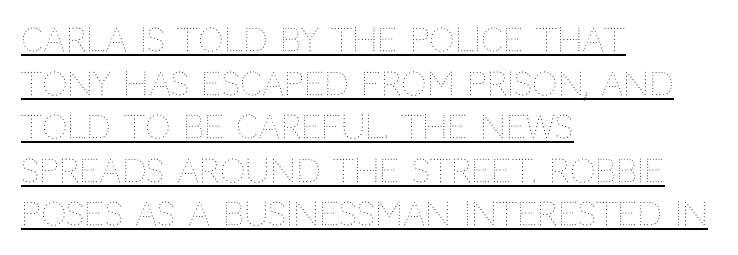
Counters stay open thanks to moderate or lighter strokes. The lettering stays uniformly vertical, giving the passage a roman look. These lines sit exactly where default settings would place them. Varying glyph widths throughout — classic text-font behaviour.
